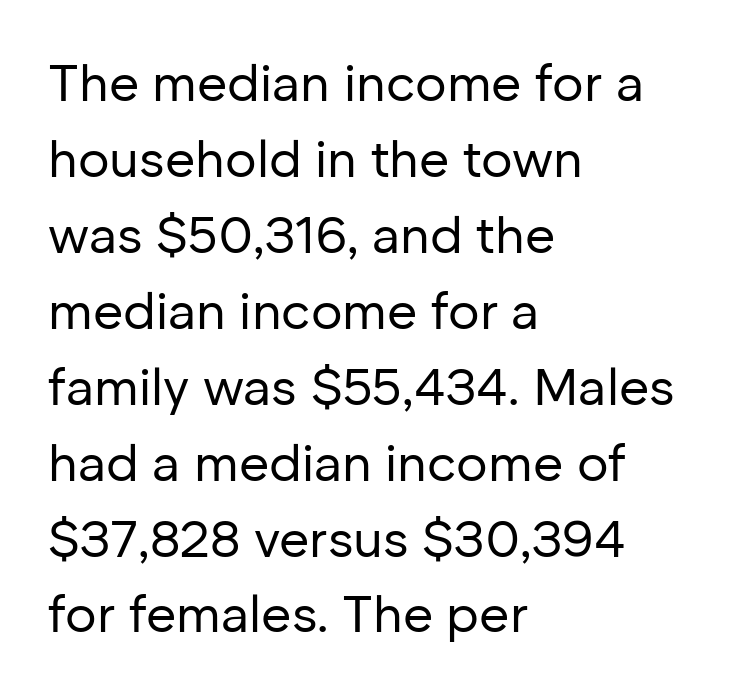
{"serif": "no", "italic": "no", "bold": "no", "weight": "regular", "width": "normal", "stroke_contrast": "low", "x_height": "medium", "monospaced": "no", "underline": "no", "align": "left", "line_spacing": "normal", "line_spacing_ratio": 1.46, "letter_spacing": "normal", "letter_spacing_em": 0.0, "glyph_px": 52}
